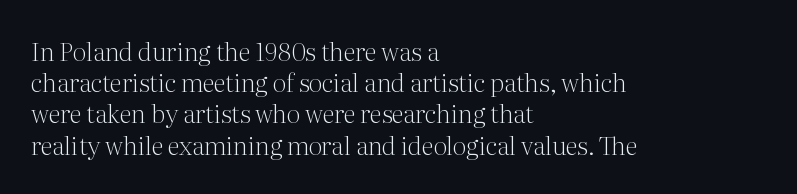
{"italic": "no", "bold": "no", "underline": "no", "align": "left", "line_spacing": "normal", "line_spacing_ratio": 1.25, "letter_spacing": "normal", "letter_spacing_em": 0.0, "glyph_px": 25}
